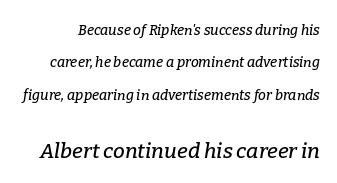
{"italic": "yes", "lean": "right", "slant_degrees": 9, "underline": "no", "line_spacing": "loose", "line_spacing_ratio": 2.31, "letter_spacing": "normal", "letter_spacing_em": 0.0, "larger_block": "second", "size_ratio": 1.5, "glyph_px": 21}
